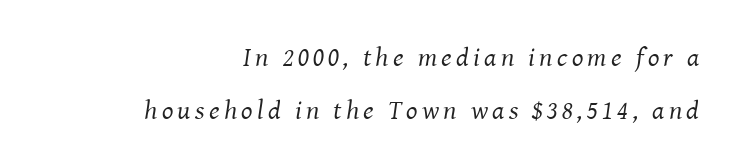
{"italic": "yes", "lean": "right", "slant_degrees": 8, "bold": "no", "underline": "no", "align": "right", "line_spacing": "loose", "line_spacing_ratio": 1.98, "glyph_px": 27}
